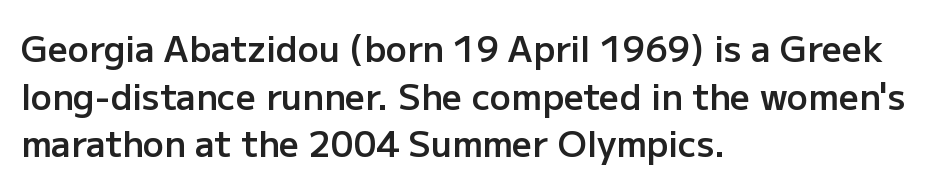
{"serif": "no", "italic": "no", "bold": "semi", "weight": "semibold", "width": "normal", "stroke_contrast": "low", "x_height": "medium", "monospaced": "no", "underline": "no", "align": "left", "line_spacing": "normal", "line_spacing_ratio": 1.36, "letter_spacing": "normal", "letter_spacing_em": 0.0, "glyph_px": 35}
